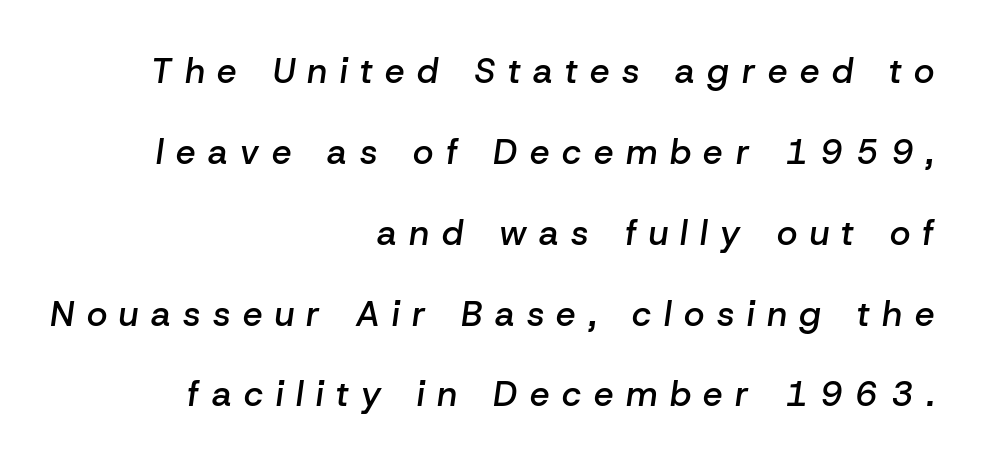
Q: Is the text bold? A: Semi-bold.
Q: Is the text italic (slanted)? A: Yes, it leans right by about 8 degrees.
Q: Is the text underlined? A: No.
Q: How is the paragraph aligned? A: Right-aligned.
Q: Is the spacing between letters normal or unusually wide? A: Unusually wide.
Q: Is the spacing between lines tight, normal or loose? A: Loose.
Q: Width (condensed, normal, or wide)? A: Normal.
Q: Stroke contrast? A: Low.
Q: x-height? A: Medium.
Q: Monospaced? A: No.
